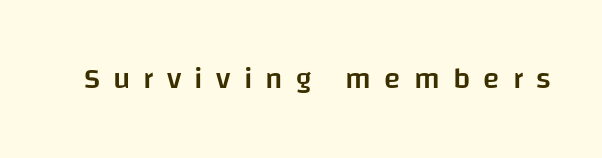
Q: Is the text bold? A: Semi-bold.
Q: Is the text italic (slanted)? A: No, it is upright.
Q: Is the typeface a serif or a sans-serif typeface? A: Sans-serif.
Q: Is the text underlined? A: No.
Q: Is the spacing between letters normal or unusually wide? A: Unusually wide.
Q: Width (condensed, normal, or wide)? A: Normal.
Q: Stroke contrast? A: Low.
Q: x-height? A: Large.
Q: Monospaced? A: No.
